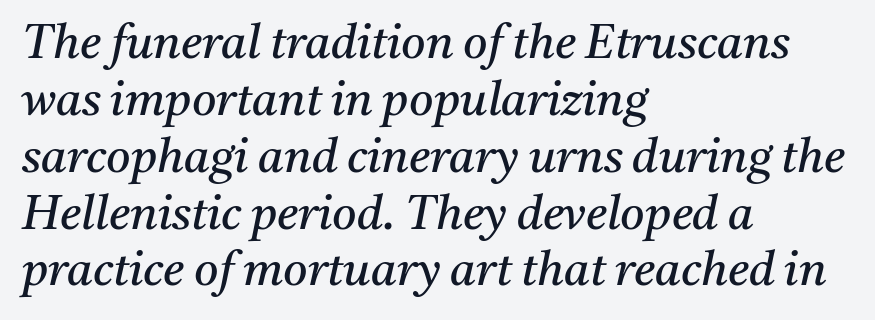
{"serif": "yes", "italic": "yes", "lean": "right", "slant_degrees": 11, "bold": "no", "weight": "regular", "width": "normal", "stroke_contrast": "medium", "x_height": "medium", "monospaced": "no", "underline": "no", "align": "left", "line_spacing_ratio": 1.21, "letter_spacing": "normal", "letter_spacing_em": 0.0, "glyph_px": 47}
